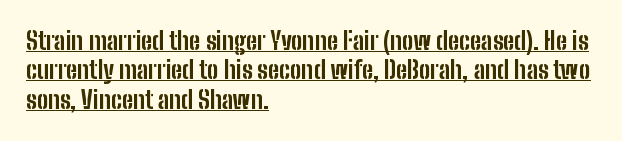
Q: Is the text bold? A: Yes.
Q: Is the text italic (slanted)? A: No, it is upright.
Q: Is the text underlined? A: Yes.
Q: How is the paragraph aligned? A: Left-aligned.
Q: Is the spacing between letters normal or unusually wide? A: Normal.
